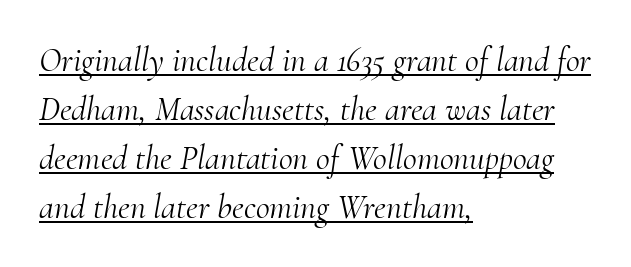
Q: Is the text bold? A: No.
Q: Is the text italic (slanted)? A: Yes, it leans right by about 10 degrees.
Q: Is the typeface a serif or a sans-serif typeface? A: Serif.
Q: Is the text underlined? A: Yes.
Q: How is the paragraph aligned? A: Left-aligned.
Q: Is the spacing between letters normal or unusually wide? A: Normal.
Q: Is the spacing between lines tight, normal or loose? A: Normal.
Q: Width (condensed, normal, or wide)? A: Normal.
Q: Stroke contrast? A: Medium.
Q: x-height? A: Small.
Q: Monospaced? A: No.
